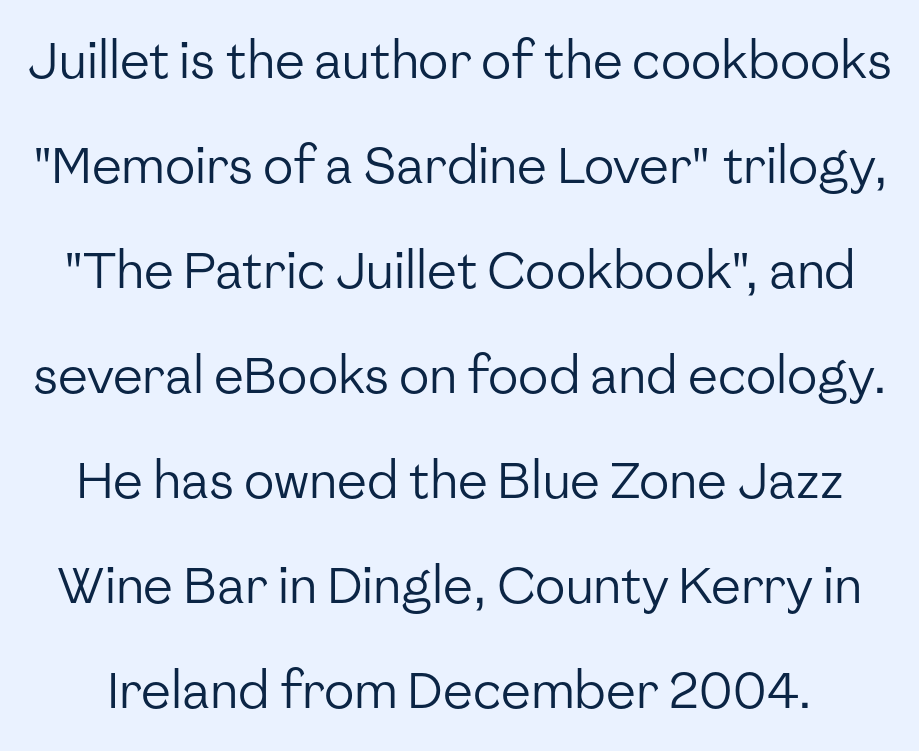
The image shows 50 px regular-weight sans-serif type, upright; set loose line spacing (2.1x), normal letter spacing, not underlined; low stroke contrast and a medium x-height.
